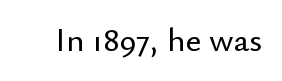
The letterforms sit shoulder to shoulder at normal distance. Bare-footed words on every line. These lines are composed in type without serifs. The passage shown is typed in a proportional face where columns would drift. Quick note: not italic, upright.
